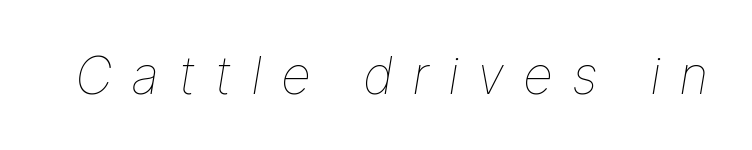
Is this a heavy cut? Hardly; it is regular or lighter. Each letter keeps its own natural width here, so spacing adapts to shape. Slanted lettering throughout. The horizontal fit of the characters is loose and conspicuously gappy. The gap between lines stays unmarked.
